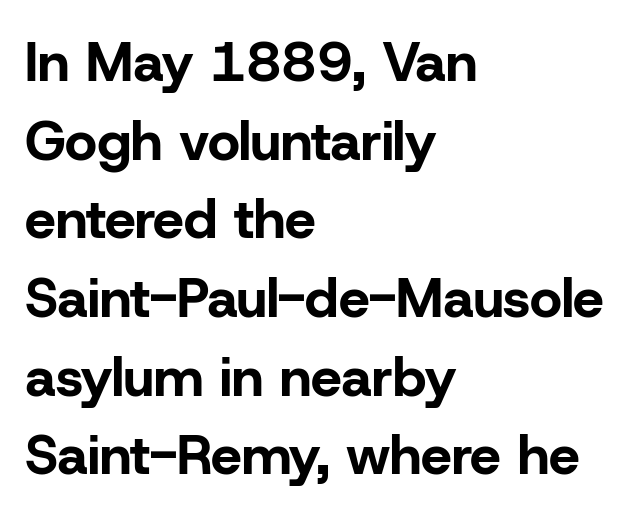
The gaps between neighbouring characters are ordinary and unremarkable. Posture: vertical. Short and long lines alike share a common starting point at left. The string is rendered with underlining switched off.
